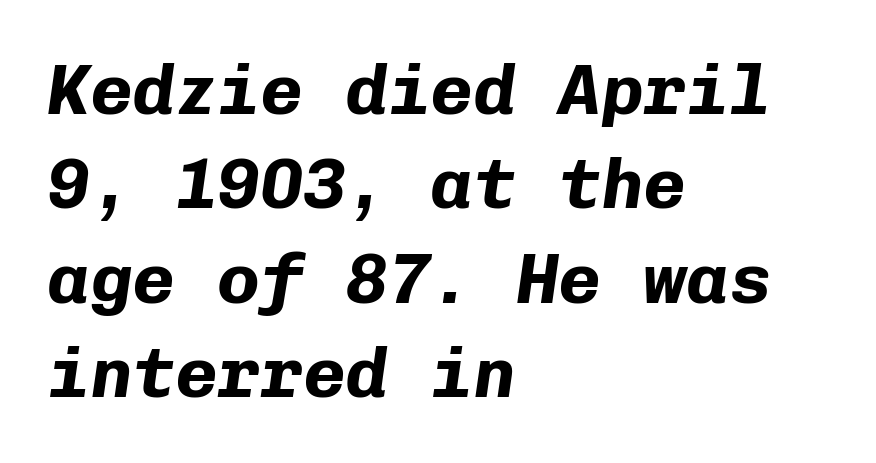
Horizontal alignment here is leftward, the default for most running prose. The tracking reads as untouched default to a designer's eye. Baseline-to-baseline distance is the conventional proportion of letter height. Here the designer chose a console-style face with uniform glyph widths. It's the slanting kind of type. The passage shown is emphatically bold.
